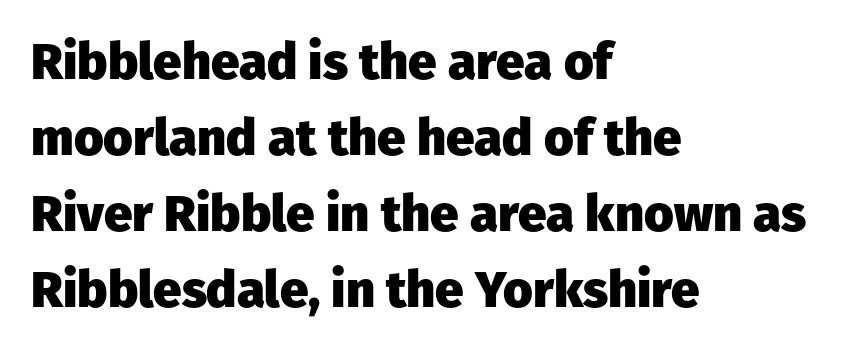
{"serif": "no", "italic": "no", "bold": "yes", "weight": "heavy", "width": "normal", "stroke_contrast": "low", "x_height": "medium", "monospaced": "no", "underline": "no", "align": "left", "line_spacing": "normal", "line_spacing_ratio": 1.49, "letter_spacing": "normal", "letter_spacing_em": 0.0, "glyph_px": 51}
